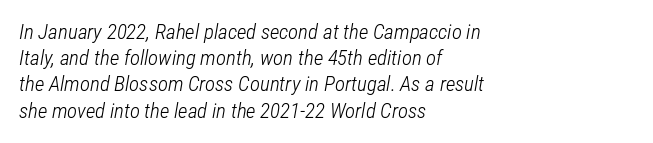
The image shows 21 px text type, italic (leaning right); set left-aligned, normal line spacing (1.25x), normal letter spacing, not underlined.
